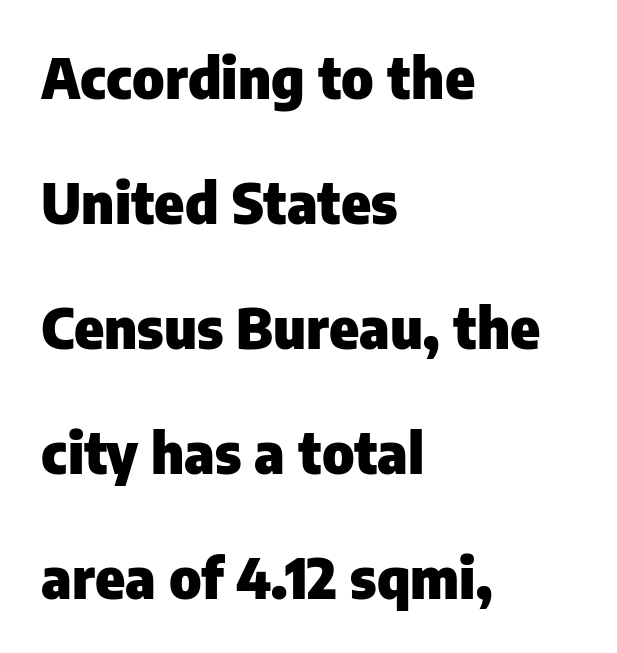
Characters remain perfectly vertical along every line. Widely set lines give the paragraph a tall, airy silhouette. Think of a printed novel: that variable character pitch is what you see here. Type without underlining. You'd pick this weight for a headline — it's a proper bold. Short note: letters normally spaced.
